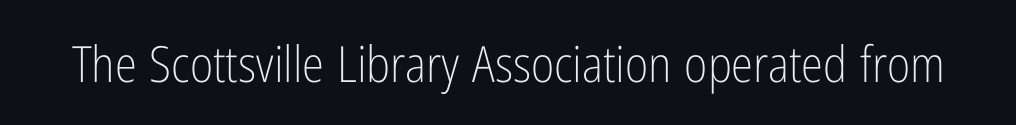
Q: Is the text bold? A: No.
Q: Is the text italic (slanted)? A: No, it is upright.
Q: Is the typeface a serif or a sans-serif typeface? A: Sans-serif.
Q: Is the text underlined? A: No.
Q: Is the spacing between letters normal or unusually wide? A: Normal.
Q: Width (condensed, normal, or wide)? A: Condensed.
Q: Stroke contrast? A: Low.
Q: x-height? A: Medium.
Q: Monospaced? A: No.
